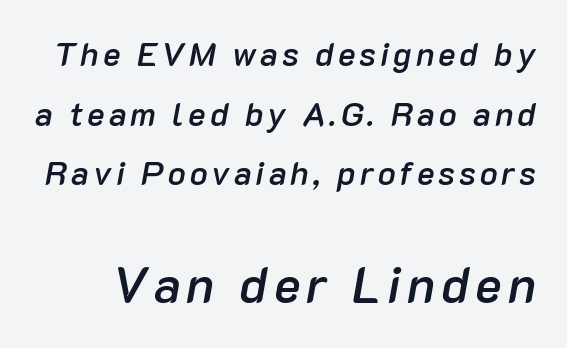
The image shows 50 px semibold type, italic (leaning right); set line spacing 1.81x, not underlined; the second (bottom) block is 1.52x larger; low stroke contrast and a medium x-height.
